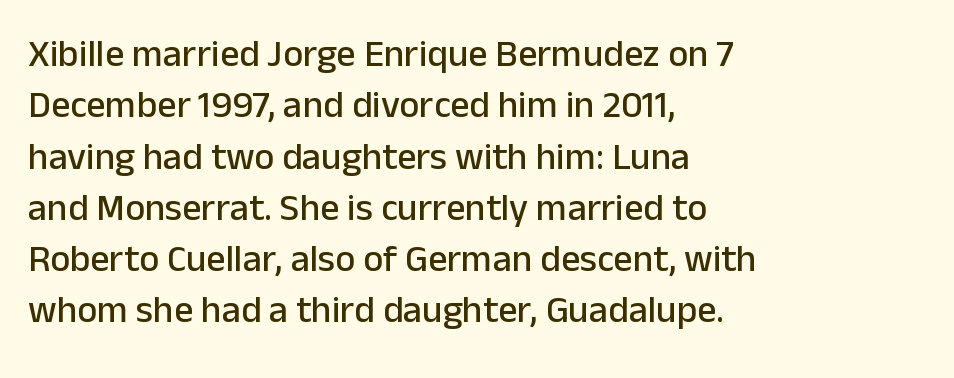
{"serif": "no", "italic": "no", "width": "normal", "stroke_contrast": "low", "x_height": "medium", "monospaced": "no", "underline": "no", "align": "left", "line_spacing": "normal", "line_spacing_ratio": 1.35, "letter_spacing": "normal", "letter_spacing_em": 0.0, "glyph_px": 38}
